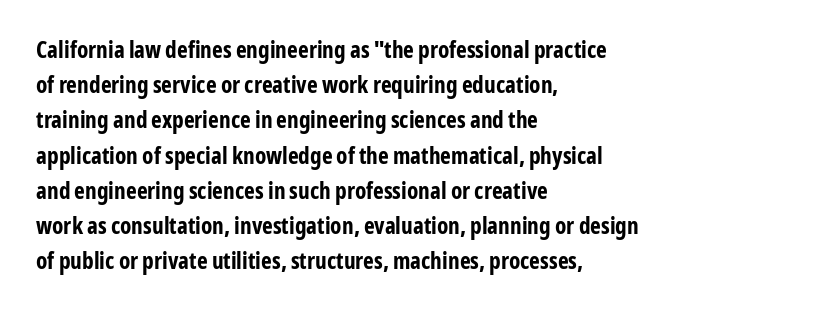
Each new line begins a customary step beneath the previous one. This rendering leaves character spacing at its baseline value. The lettering stays uniformly vertical, giving the passage a roman look. This rendering features lettering with no underline. A student would call this left alignment; a typographer would say flush left, rag right. Is the type bold? Yes — the strokes are clearly thick and heavy.
